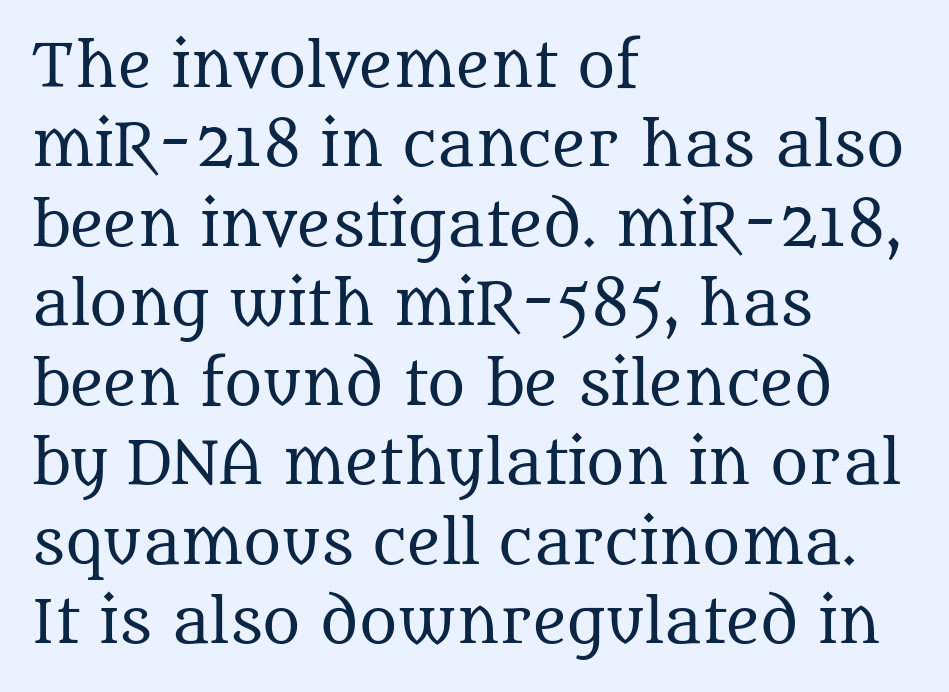
Q: Is the text bold? A: No.
Q: Is the text italic (slanted)? A: No, it is upright.
Q: Is the typeface a serif or a sans-serif typeface? A: Serif.
Q: Is the text underlined? A: No.
Q: How is the paragraph aligned? A: Left-aligned.
Q: Is the spacing between letters normal or unusually wide? A: Normal.
Q: Is the spacing between lines tight, normal or loose? A: Normal.
Q: Width (condensed, normal, or wide)? A: Normal.
Q: Stroke contrast? A: Medium.
Q: x-height? A: Large.
Q: Monospaced? A: No.
